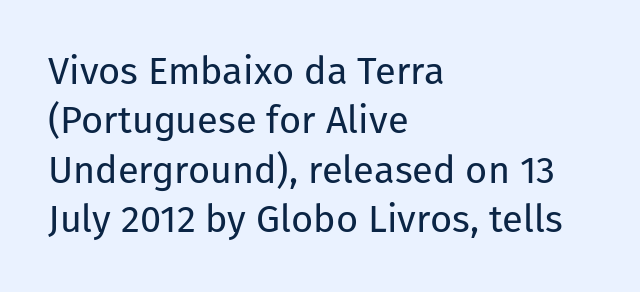
The image shows 38 px regular-weight sans-serif type, upright; set left-aligned, normal line spacing (1.3x), normal letter spacing, not underlined; low stroke contrast and a medium x-height.
